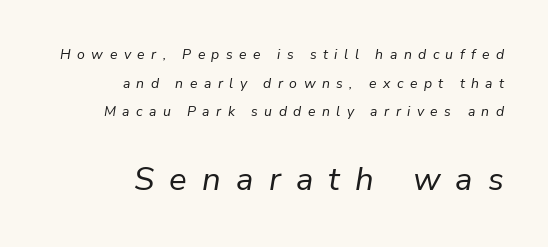
The image shows 33 px regular-weight type, italic (leaning right); set right-aligned, loose line spacing (2.04x), unusually wide letter spacing (+0.46 em), not underlined; the second (bottom) block is 2.36x larger; low stroke contrast and a medium x-height.
